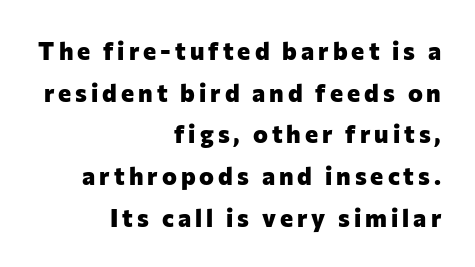
{"italic": "no", "bold": "yes", "underline": "no", "align": "right", "line_spacing": "normal", "line_spacing_ratio": 1.67, "glyph_px": 25}
